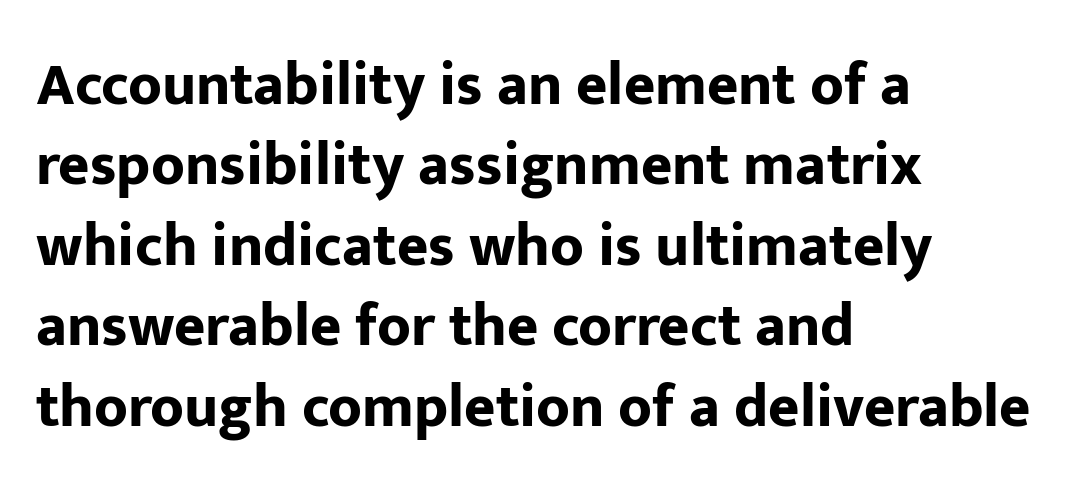
The image shows 60 px bold sans-serif type, upright; set left-aligned, normal line spacing (1.34x), normal letter spacing, not underlined; low stroke contrast and a medium x-height.
